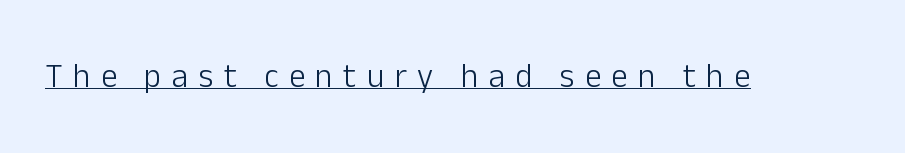
{"serif": "no", "italic": "no", "bold": "no", "weight": "light", "width": "normal", "stroke_contrast": "low", "x_height": "medium", "monospaced": "no", "underline": "yes", "letter_spacing": "wide", "letter_spacing_em": 0.32, "glyph_px": 33}
